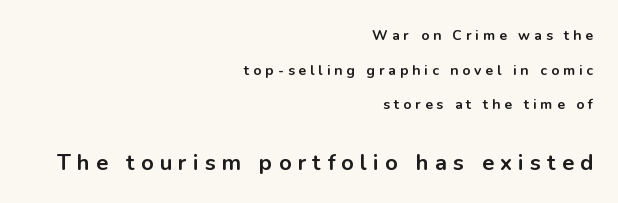
The more generous point size was reserved for the lower chunk. A flush-right, rag-left setting is used for this passage. Strokes here are thick enough to call this a true bold. Nobody drew a line under any word here. Whoever set this chose breathing room over compactness in the vertical rhythm. These lines have a slow, spaced-out rhythm from letter to letter.
